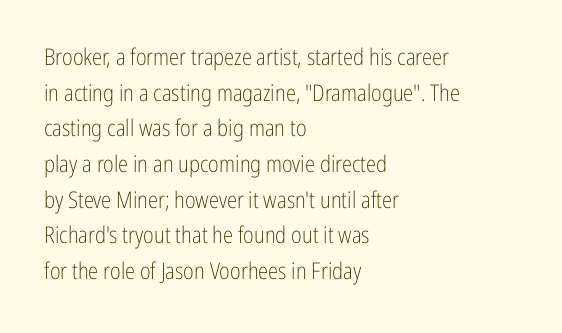
Baseline-to-baseline distance is the conventional proportion of letter height. The passage is arranged the way most books set body copy — flush left. The glyphs are unaccompanied by any horizontal stroke below them. The gaps between neighbouring characters are ordinary and unremarkable.
